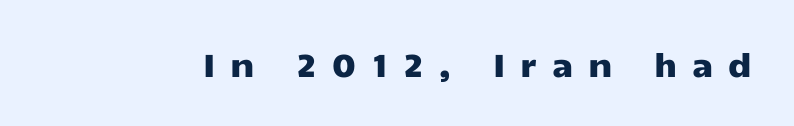
{"serif": "no", "italic": "no", "width": "wide", "stroke_contrast": "low", "x_height": "medium", "monospaced": "no", "underline": "no", "letter_spacing": "wide", "letter_spacing_em": 0.47, "glyph_px": 32}
